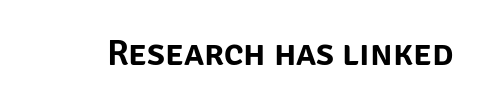
The image shows 36 px sans-serif type, upright; set normal letter spacing, not underlined; low stroke contrast and a large x-height.
